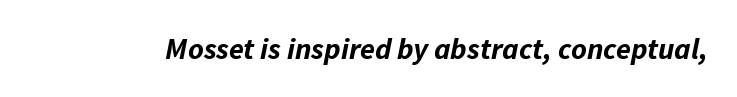
Q: Is the text bold? A: Yes.
Q: Is the text italic (slanted)? A: Yes, it leans right by about 11 degrees.
Q: Is the text underlined? A: No.
Q: Is the spacing between letters normal or unusually wide? A: Normal.
Q: Width (condensed, normal, or wide)? A: Normal.
Q: Stroke contrast? A: Low.
Q: x-height? A: Medium.
Q: Monospaced? A: No.
